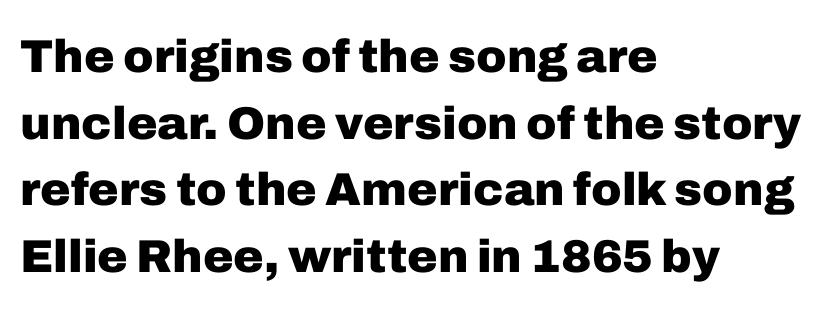
The image shows 46 px heavy sans-serif type, upright; set left-aligned, normal line spacing (1.45x), normal letter spacing, not underlined; low stroke contrast and a medium x-height.
